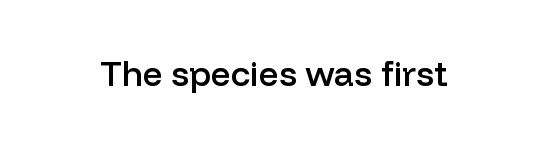
The image shows 35 px semibold sans-serif type, upright; set normal letter spacing, not underlined; low stroke contrast and a medium x-height.
